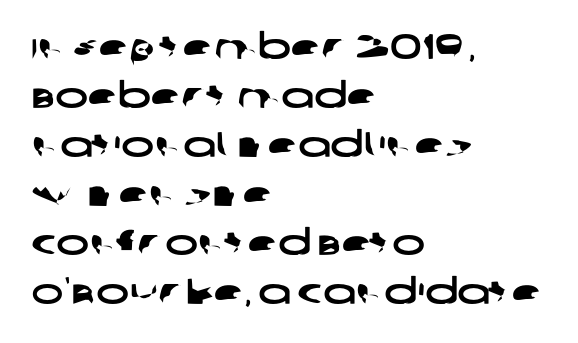
Q: Is the typeface a serif or a sans-serif typeface? A: Sans-serif.
Q: Is the text underlined? A: No.
Q: How is the paragraph aligned? A: Left-aligned.
Q: Is the spacing between letters normal or unusually wide? A: Normal.
Q: Is the spacing between lines tight, normal or loose? A: Normal.
Q: Width (condensed, normal, or wide)? A: Wide.
Q: Stroke contrast? A: Low.
Q: x-height? A: Large.
Q: Monospaced? A: No.
